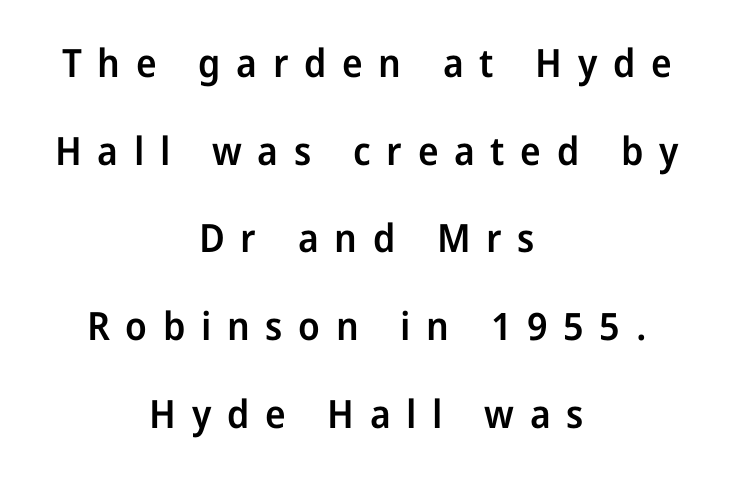
Q: Is the text bold? A: Semi-bold.
Q: Is the text italic (slanted)? A: No, it is upright.
Q: Is the typeface a serif or a sans-serif typeface? A: Sans-serif.
Q: Is the text underlined? A: No.
Q: How is the paragraph aligned? A: Centered.
Q: Is the spacing between letters normal or unusually wide? A: Unusually wide.
Q: Is the spacing between lines tight, normal or loose? A: Loose.
Q: Width (condensed, normal, or wide)? A: Normal.
Q: Stroke contrast? A: Low.
Q: x-height? A: Medium.
Q: Monospaced? A: No.
